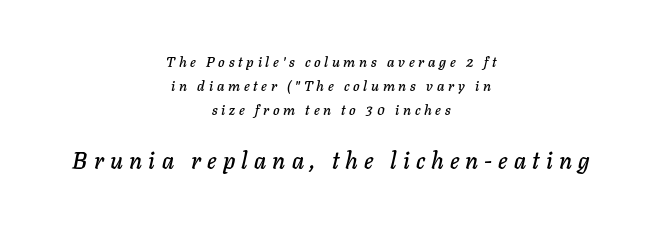
Nobody drew a line under any word here. Neither beginnings nor endings align; midpoints do. Character size in the trailing block exceeds that of the leading block. If you drew a line through each stem, it would be angled. What stands out about the letter spacing? Its width — letters are far apart.
